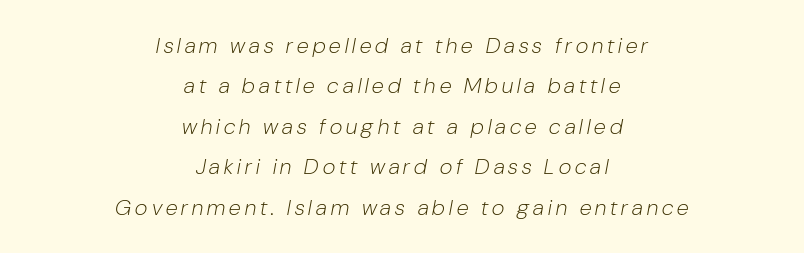
{"italic": "yes", "lean": "right", "slant_degrees": 10, "bold": "no", "underline": "no", "align": "center", "line_spacing_ratio": 1.84, "glyph_px": 22}
